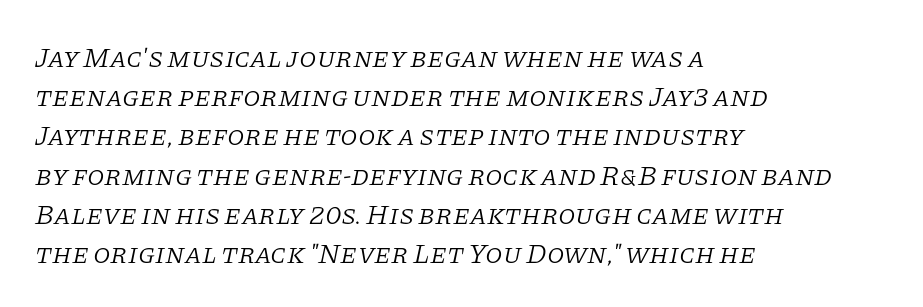
The image shows 28 px light serif type, italic (leaning right); set left-aligned, normal line spacing (1.4x), normal letter spacing, not underlined; low stroke contrast and a large x-height.
